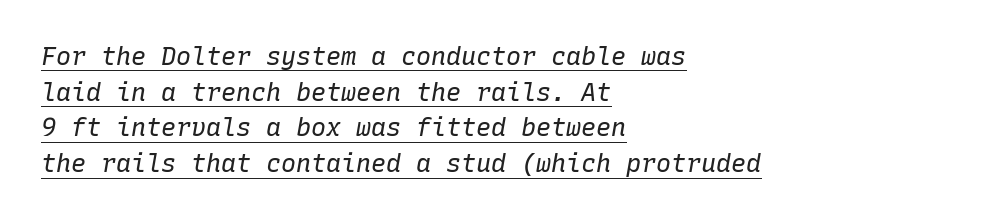
Q: Is the text bold? A: No.
Q: Is the text italic (slanted)? A: Yes, it leans right by about 10 degrees.
Q: Is the text underlined? A: Yes.
Q: How is the paragraph aligned? A: Left-aligned.
Q: Is the spacing between letters normal or unusually wide? A: Normal.
Q: Is the spacing between lines tight, normal or loose? A: Normal.
